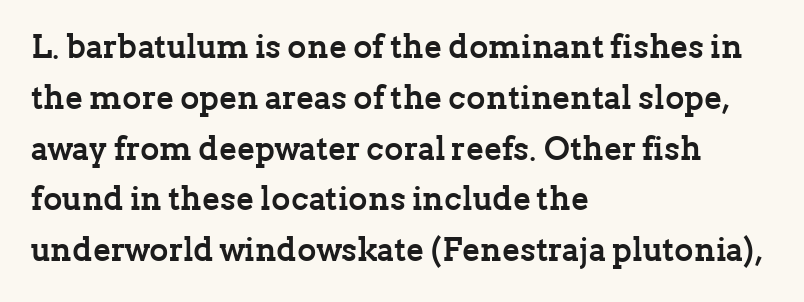
Q: Is the text bold? A: Yes.
Q: Is the text italic (slanted)? A: No, it is upright.
Q: Is the typeface a serif or a sans-serif typeface? A: Serif.
Q: Is the text underlined? A: No.
Q: How is the paragraph aligned? A: Left-aligned.
Q: Is the spacing between letters normal or unusually wide? A: Normal.
Q: Is the spacing between lines tight, normal or loose? A: Normal.
Q: Width (condensed, normal, or wide)? A: Normal.
Q: Stroke contrast? A: Low.
Q: x-height? A: Medium.
Q: Monospaced? A: No.
